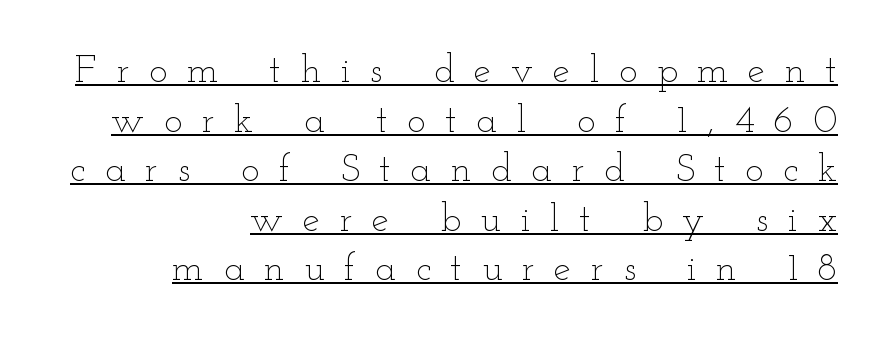
The image shows 39 px thin, wide type, upright; set right-aligned, normal line spacing (1.27x), unusually wide letter spacing (+0.5 em), underlined; low stroke contrast and a small x-height.
